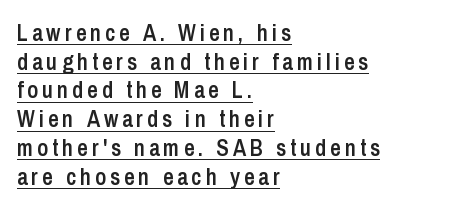
The image shows 23 px text type, upright; set left-aligned, normal line spacing (1.25x), underlined.
